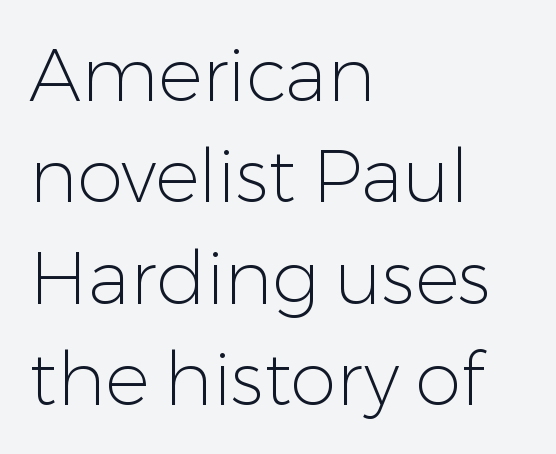
{"serif": "no", "italic": "no", "bold": "no", "weight": "light", "width": "normal", "stroke_contrast": "low", "x_height": "medium", "monospaced": "no", "underline": "no", "align": "left", "line_spacing": "normal", "line_spacing_ratio": 1.37, "letter_spacing": "normal", "letter_spacing_em": 0.0, "glyph_px": 74}
